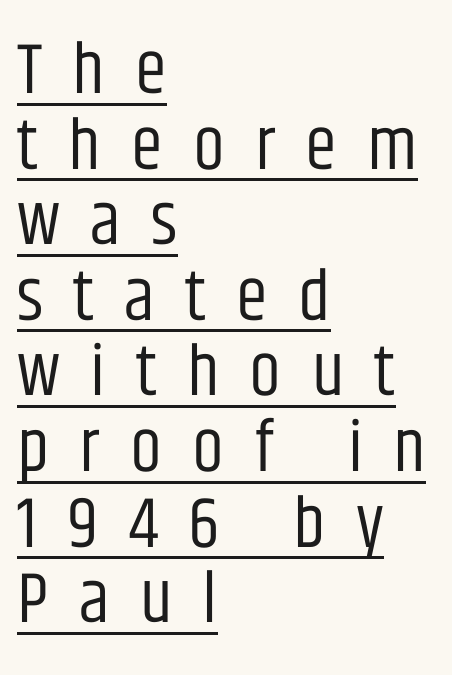
{"serif": "no", "italic": "no", "bold": "no", "weight": "regular", "width": "condensed", "stroke_contrast": "low", "x_height": "large", "monospaced": "no", "underline": "yes", "align": "left", "line_spacing": "tight", "line_spacing_ratio": 1.05, "letter_spacing": "wide", "letter_spacing_em": 0.42, "glyph_px": 72}
